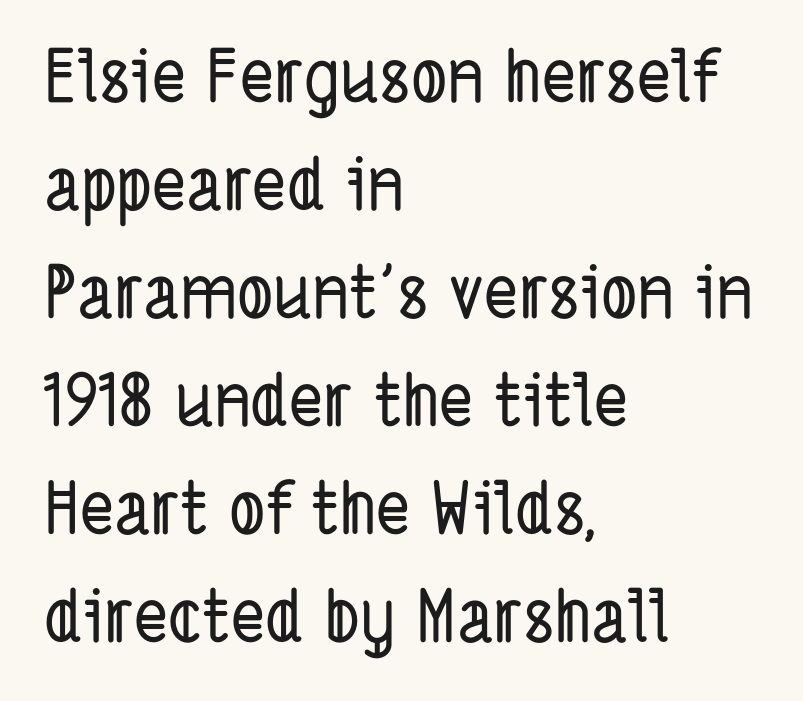
{"serif": "no", "width": "condensed", "stroke_contrast": "low", "x_height": "medium", "monospaced": "no", "underline": "no", "align": "left", "line_spacing": "normal", "line_spacing_ratio": 1.5, "letter_spacing": "normal", "letter_spacing_em": 0.0, "glyph_px": 72}
